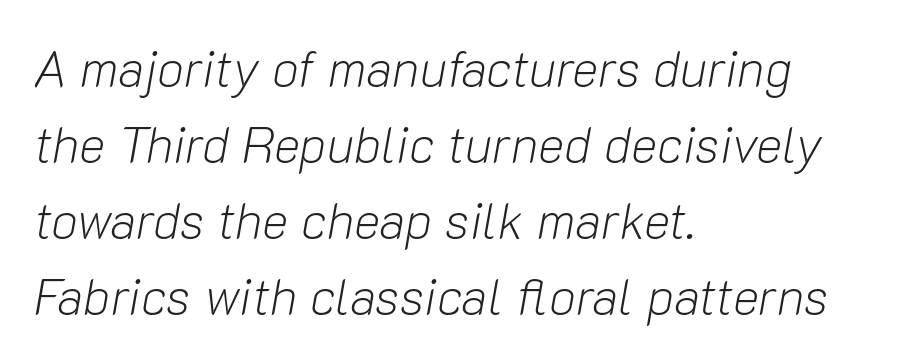
Q: Is the text bold? A: No.
Q: Is the text italic (slanted)? A: Yes, it leans right by about 10 degrees.
Q: Is the text underlined? A: No.
Q: How is the paragraph aligned? A: Left-aligned.
Q: Is the spacing between letters normal or unusually wide? A: Normal.
Q: Is the spacing between lines tight, normal or loose? A: Normal.
Q: Width (condensed, normal, or wide)? A: Normal.
Q: Stroke contrast? A: Low.
Q: x-height? A: Medium.
Q: Monospaced? A: No.
